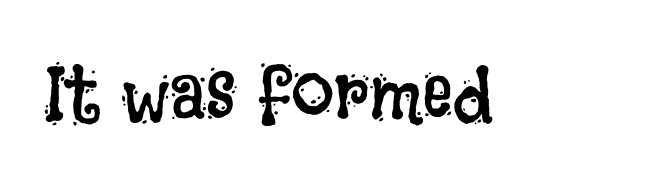
Q: Is the text bold? A: No.
Q: Is the text italic (slanted)? A: No, it is upright.
Q: Is the text underlined? A: No.
Q: Is the spacing between letters normal or unusually wide? A: Normal.
Q: Width (condensed, normal, or wide)? A: Condensed.
Q: Stroke contrast? A: Low.
Q: x-height? A: Large.
Q: Monospaced? A: No.
